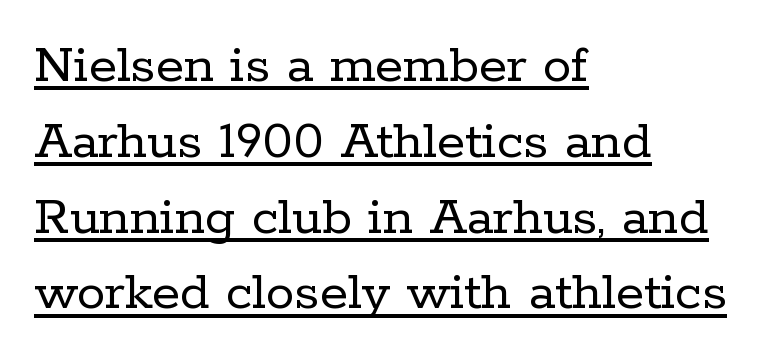
The image shows 57 px regular-weight serif type, upright; set left-aligned, normal line spacing (1.33x), normal letter spacing, underlined; low stroke contrast and a medium x-height.
